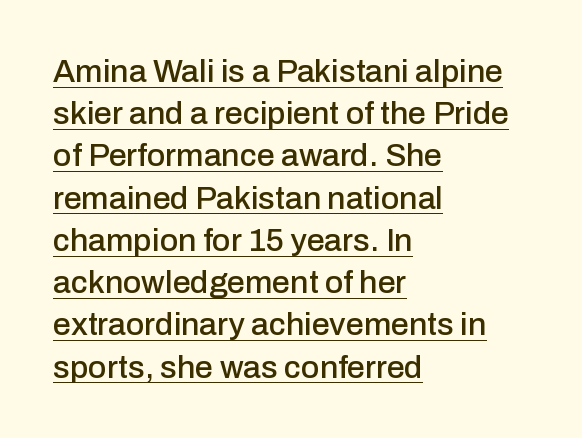
Q: Is the text italic (slanted)? A: No, it is upright.
Q: Is the typeface a serif or a sans-serif typeface? A: Sans-serif.
Q: Is the text underlined? A: Yes.
Q: How is the paragraph aligned? A: Left-aligned.
Q: Is the spacing between letters normal or unusually wide? A: Normal.
Q: Is the spacing between lines tight, normal or loose? A: Normal.
Q: Width (condensed, normal, or wide)? A: Normal.
Q: Stroke contrast? A: Low.
Q: x-height? A: Medium.
Q: Monospaced? A: No.
